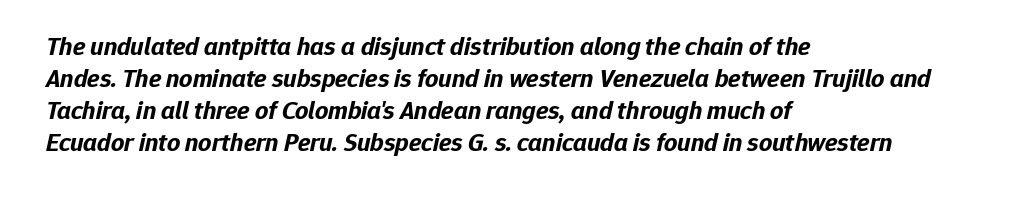
Q: Is the text bold? A: Yes.
Q: Is the text italic (slanted)? A: Yes, it leans right by about 12 degrees.
Q: Is the text underlined? A: No.
Q: How is the paragraph aligned? A: Left-aligned.
Q: Is the spacing between letters normal or unusually wide? A: Normal.
